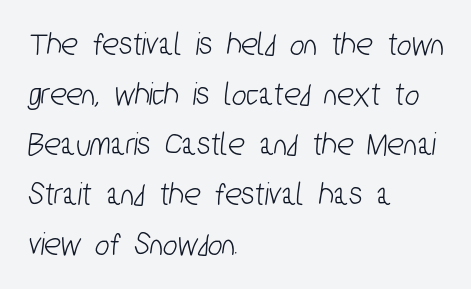
Q: Is the typeface a serif or a sans-serif typeface? A: Sans-serif.
Q: Is the text underlined? A: No.
Q: How is the paragraph aligned? A: Left-aligned.
Q: Is the spacing between letters normal or unusually wide? A: Normal.
Q: Is the spacing between lines tight, normal or loose? A: Normal.
Q: Width (condensed, normal, or wide)? A: Condensed.
Q: Stroke contrast? A: Low.
Q: x-height? A: Medium.
Q: Monospaced? A: No.
